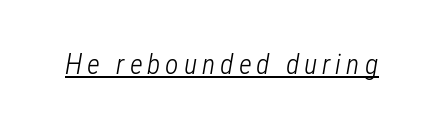
The text carries the slant typical of an italic or oblique font. Do the characters align in a grid? No, the font is proportional. Ink coverage per letter is moderate at most. Check the space under the baseline: a stroke is drawn there.
